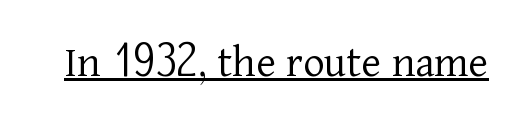
The image shows 46 px light serif type, upright; set normal letter spacing, underlined; low stroke contrast and a medium x-height.
